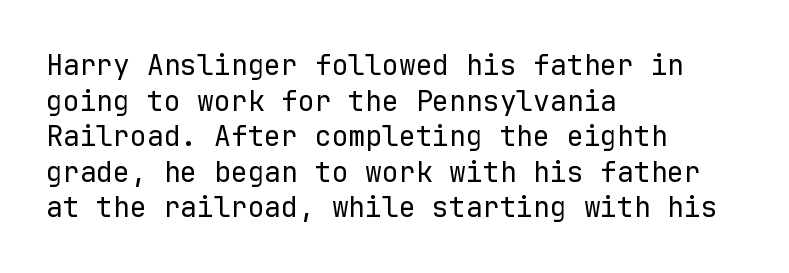
{"serif": "no", "italic": "no", "bold": "no", "weight": "regular", "width": "normal", "stroke_contrast": "low", "x_height": "medium", "monospaced": "yes", "underline": "no", "align": "left", "line_spacing": "normal", "line_spacing_ratio": 1.27, "letter_spacing": "normal", "letter_spacing_em": 0.0, "glyph_px": 28}
